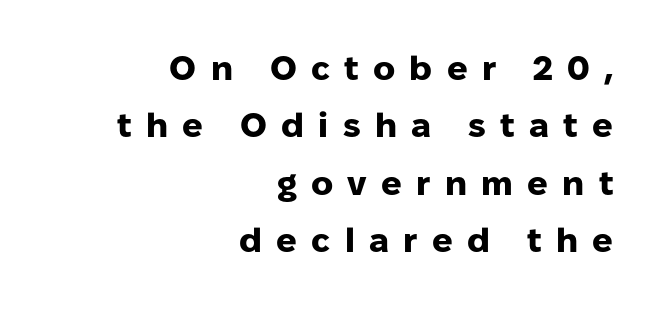
Caption: bold face, heavy strokes. The rendering uses a moderate line-height, typical for paragraphs. Posture: straight, roman, zero tilt. The type is letterspaced generously, with wide tracking.
